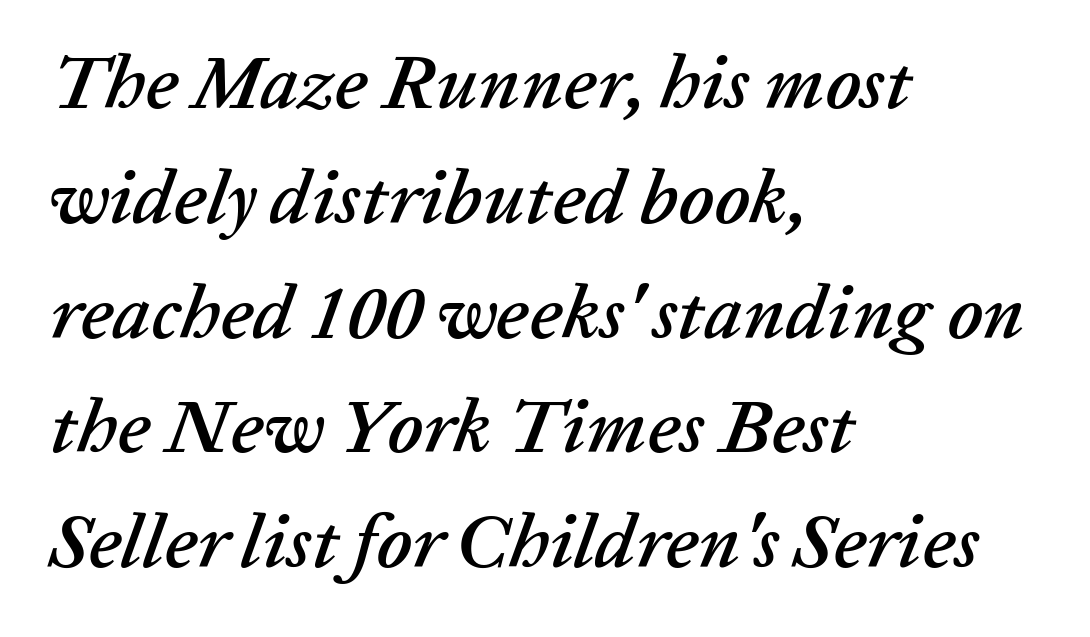
Q: Is the text italic (slanted)? A: Yes, it leans right by about 20 degrees.
Q: Is the text underlined? A: No.
Q: How is the paragraph aligned? A: Left-aligned.
Q: Is the spacing between letters normal or unusually wide? A: Normal.
Q: Is the spacing between lines tight, normal or loose? A: Normal.
Q: Width (condensed, normal, or wide)? A: Normal.
Q: Stroke contrast? A: Low.
Q: x-height? A: Medium.
Q: Monospaced? A: No.
